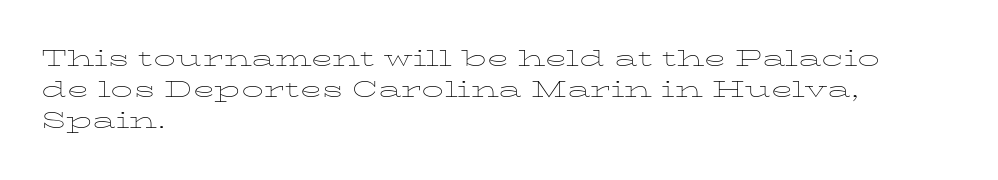
Q: Is the text bold? A: No.
Q: Is the text italic (slanted)? A: No, it is upright.
Q: Is the text underlined? A: No.
Q: How is the paragraph aligned? A: Left-aligned.
Q: Is the spacing between letters normal or unusually wide? A: Normal.
Q: Is the spacing between lines tight, normal or loose? A: Normal.
